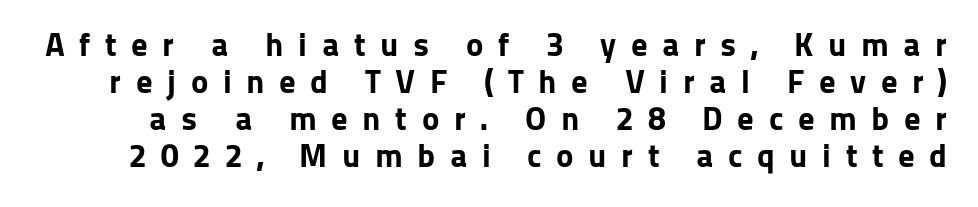
Q: Is the text bold? A: Yes.
Q: Is the text italic (slanted)? A: No, it is upright.
Q: Is the typeface a serif or a sans-serif typeface? A: Sans-serif.
Q: Is the text underlined? A: No.
Q: Is the spacing between letters normal or unusually wide? A: Unusually wide.
Q: Is the spacing between lines tight, normal or loose? A: Tight.
Q: Width (condensed, normal, or wide)? A: Normal.
Q: Stroke contrast? A: Low.
Q: x-height? A: Medium.
Q: Monospaced? A: No.
